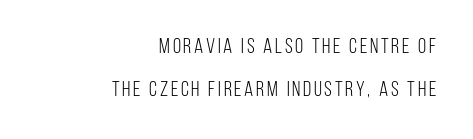
The image shows 21 px text type, upright; set right-aligned, loose line spacing (2.03x), not underlined.
